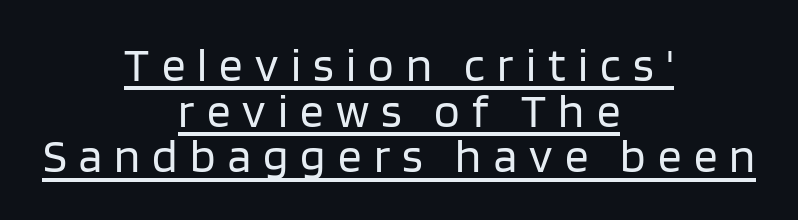
The image shows 47 px regular-weight sans-serif type, upright; set centered, tight line spacing (0.97x), unusually wide letter spacing (+0.26 em), underlined; low stroke contrast and a large x-height.
